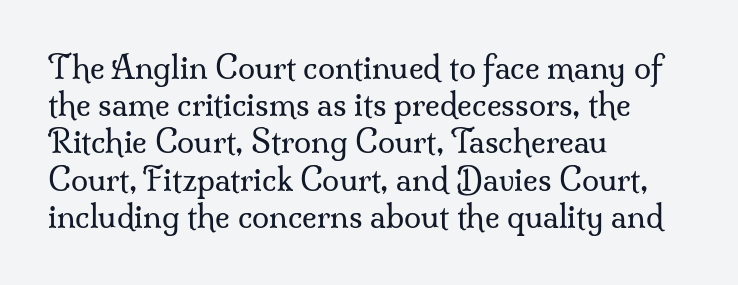
Q: Is the text bold? A: No.
Q: Is the text italic (slanted)? A: No, it is upright.
Q: Is the typeface a serif or a sans-serif typeface? A: Serif.
Q: Is the text underlined? A: No.
Q: How is the paragraph aligned? A: Left-aligned.
Q: Is the spacing between letters normal or unusually wide? A: Normal.
Q: Width (condensed, normal, or wide)? A: Normal.
Q: Stroke contrast? A: Medium.
Q: x-height? A: Small.
Q: Monospaced? A: No.
